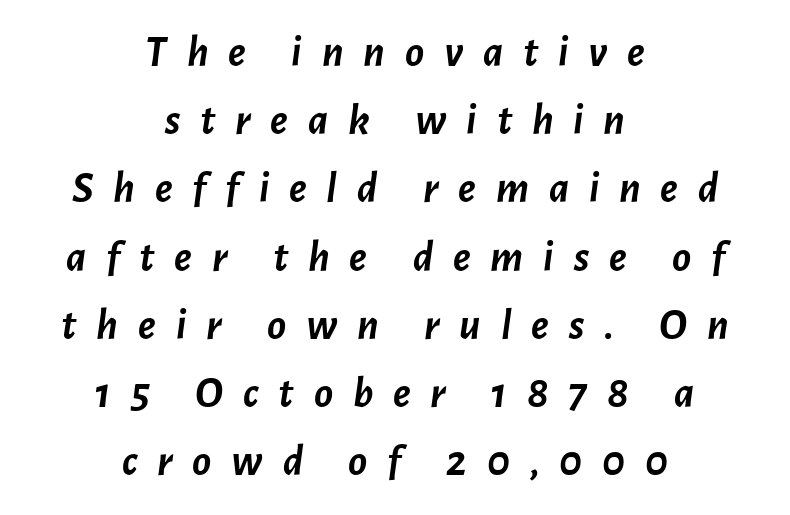
The image shows 44 px semibold type, italic (leaning right); set centered, normal line spacing (1.55x), unusually wide letter spacing (+0.45 em), not underlined; low stroke contrast and a medium x-height.
